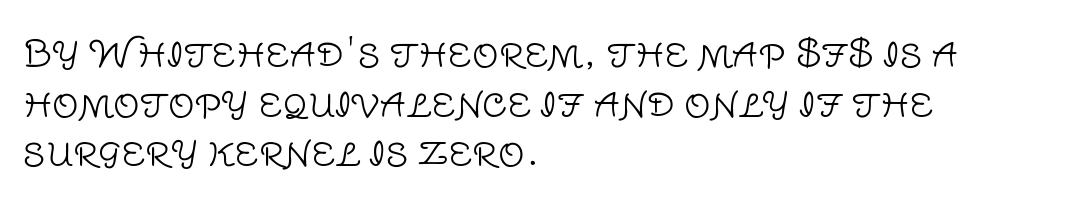
{"serif": "no", "bold": "no", "weight": "light", "width": "normal", "stroke_contrast": "low", "x_height": "large", "monospaced": "no", "underline": "no", "align": "left", "line_spacing": "normal", "line_spacing_ratio": 1.34, "letter_spacing": "normal", "letter_spacing_em": 0.0, "glyph_px": 37}
